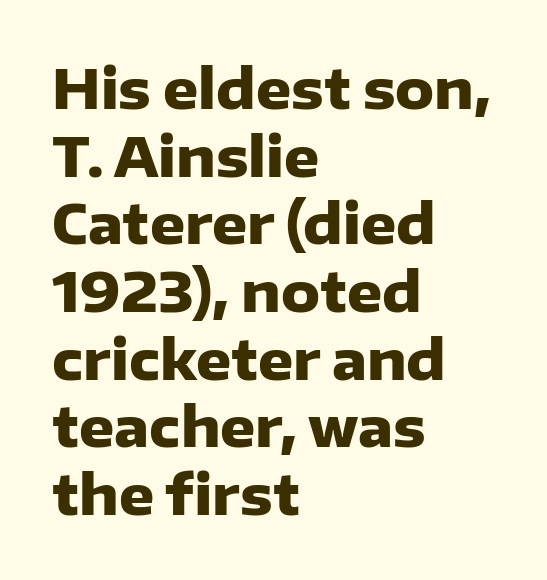
The image shows 55 px heavy sans-serif type, upright; set left-aligned, line spacing 1.23x, normal letter spacing, not underlined; low stroke contrast and a medium x-height.
